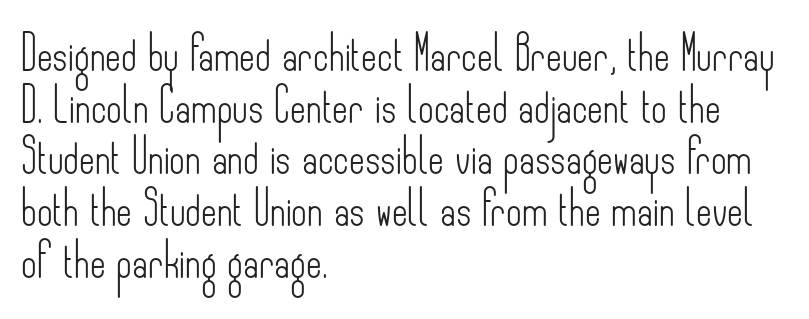
{"serif": "no", "italic": "no", "bold": "no", "weight": "light", "width": "condensed", "stroke_contrast": "low", "x_height": "small", "monospaced": "no", "underline": "no", "align": "left", "line_spacing": "normal", "line_spacing_ratio": 1.52, "letter_spacing": "normal", "letter_spacing_em": 0.0, "glyph_px": 34}
